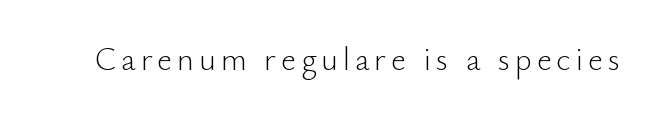
{"serif": "no", "italic": "no", "bold": "no", "weight": "light", "width": "normal", "stroke_contrast": "low", "x_height": "small", "monospaced": "no", "underline": "no", "glyph_px": 33}
